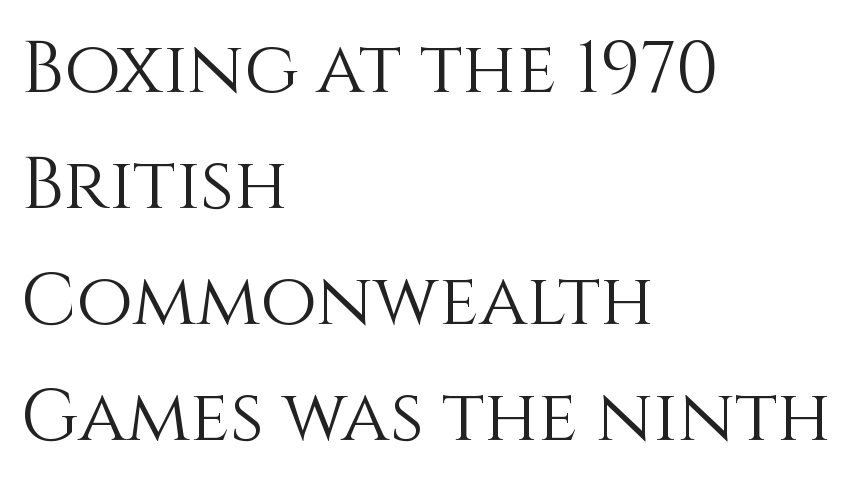
Notice how the passage keeps a crisp vertical edge on the left only. Look at the tracking — it's just the regular setting, nothing added. The passage shown stacks its lines at a standard gap. Counters stay open thanks to moderate or lighter strokes. The glyphs are unaccompanied by any horizontal stroke below them. Note the varied advance widths — an 'i' is clearly narrower than an 'm'.
